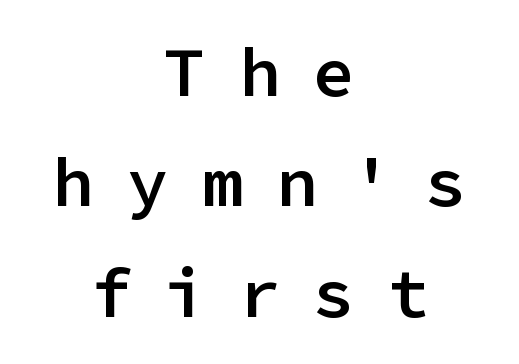
{"serif": "no", "italic": "no", "bold": "semi", "weight": "semibold", "width": "normal", "stroke_contrast": "low", "x_height": "medium", "monospaced": "yes", "underline": "no", "align": "center", "line_spacing": "normal", "line_spacing_ratio": 1.6, "letter_spacing": "wide", "letter_spacing_em": 0.48, "glyph_px": 69}
